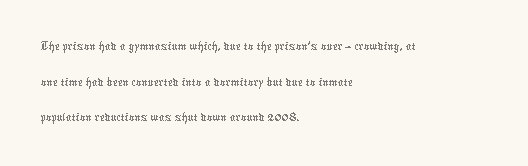
{"italic": "no", "bold": "no", "weight": "thin", "width": "normal", "stroke_contrast": "low", "x_height": "medium", "monospaced": "no", "underline": "no", "align": "left", "line_spacing": "normal", "line_spacing_ratio": 1.27, "letter_spacing": "normal", "letter_spacing_em": 0.0, "glyph_px": 28}
